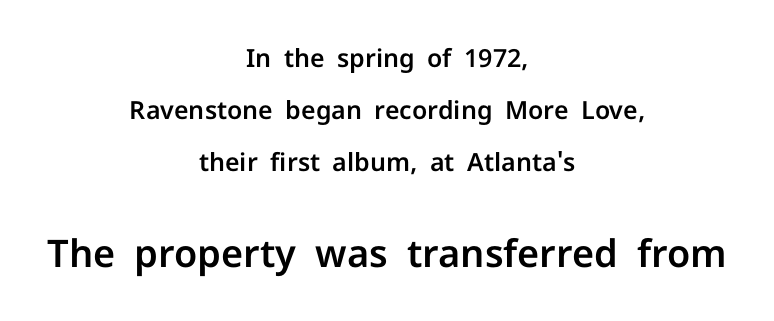
Q: Is the text italic (slanted)? A: No, it is upright.
Q: Is the typeface a serif or a sans-serif typeface? A: Sans-serif.
Q: Is the text underlined? A: No.
Q: How is the paragraph aligned? A: Centered.
Q: Is the spacing between letters normal or unusually wide? A: Normal.
Q: Is the spacing between lines tight, normal or loose? A: Loose.
Q: Which block of text is set in a larger size, the first (top) or the second (bottom)? A: The second (bottom) one.
Q: Width (condensed, normal, or wide)? A: Normal.
Q: Stroke contrast? A: Low.
Q: x-height? A: Medium.
Q: Monospaced? A: No.
